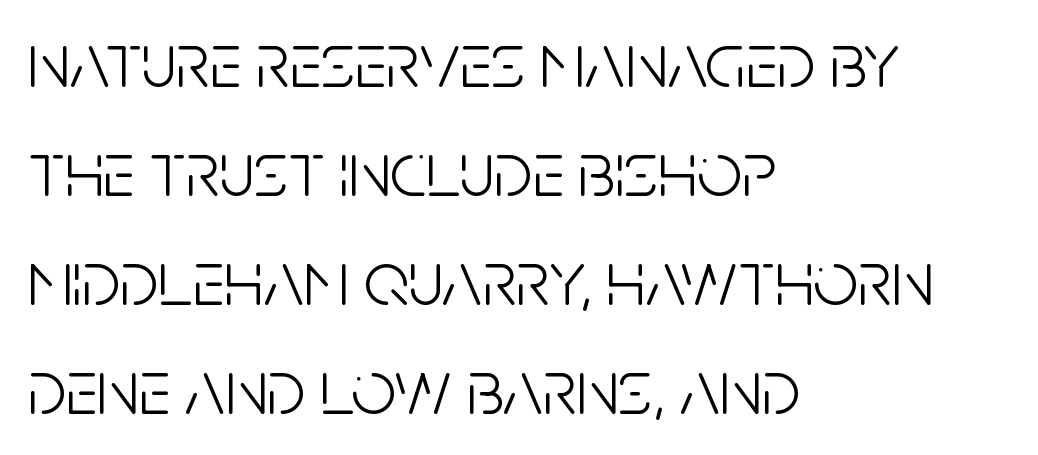
{"serif": "no", "italic": "no", "bold": "no", "weight": "light", "width": "condensed", "stroke_contrast": "low", "x_height": "large", "monospaced": "no", "underline": "no", "align": "left", "line_spacing": "normal", "line_spacing_ratio": 1.38, "letter_spacing": "normal", "letter_spacing_em": 0.0, "glyph_px": 79}
